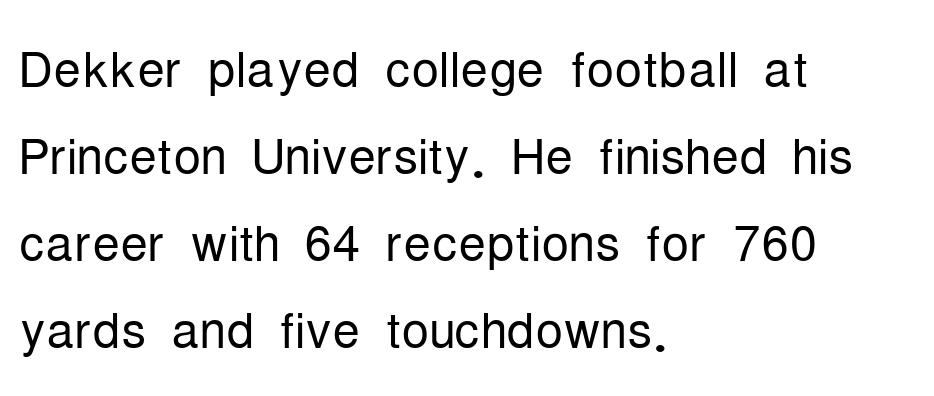
These lines are composed in type without serifs. Caption: multi-line text, flush left, ragged right. Standard letterfit; no display-style spreading of the glyphs. A typesetter would call this leading conventional body-copy spacing. The typeface has the unassuming heft of standard copy or less.
